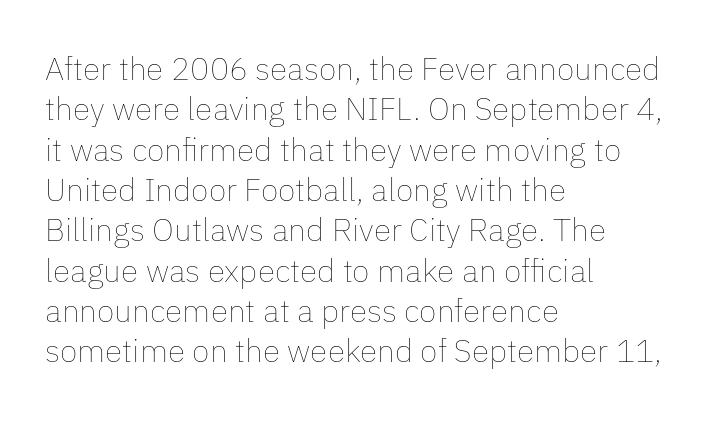
The image shows 32 px thin type, upright; set left-aligned, normal line spacing (1.26x), normal letter spacing, not underlined; low stroke contrast and a medium x-height.
